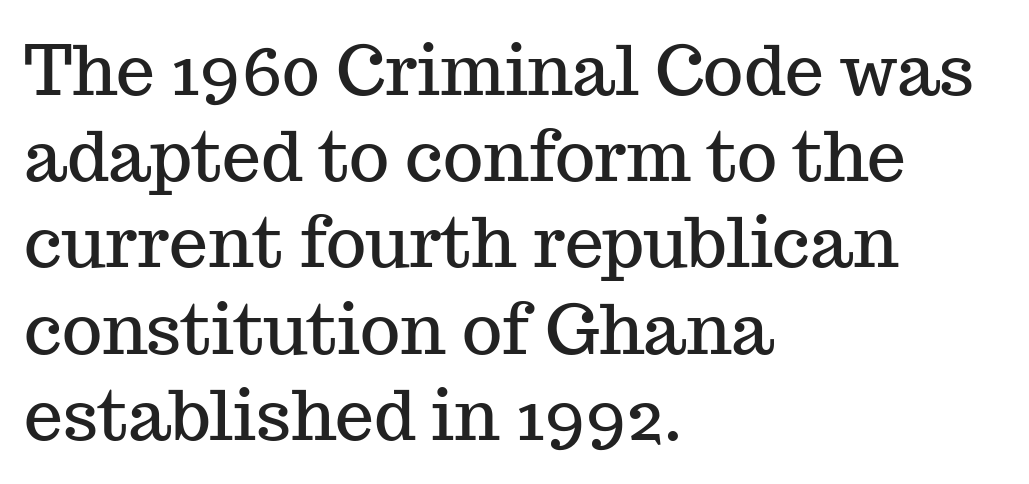
The image shows 69 px serif type, upright; set left-aligned, normal line spacing (1.25x), normal letter spacing, not underlined; medium stroke contrast and a medium x-height.
